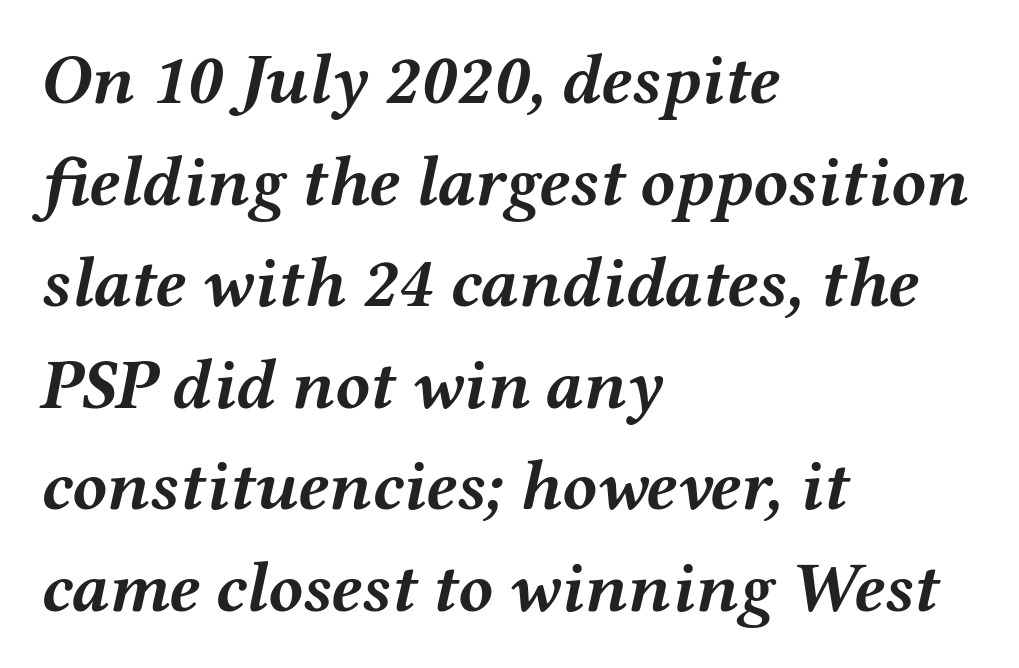
The image shows 71 px semibold, wide type, italic (leaning right); set left-aligned, normal line spacing (1.43x), normal letter spacing, not underlined; medium stroke contrast and a medium x-height.
